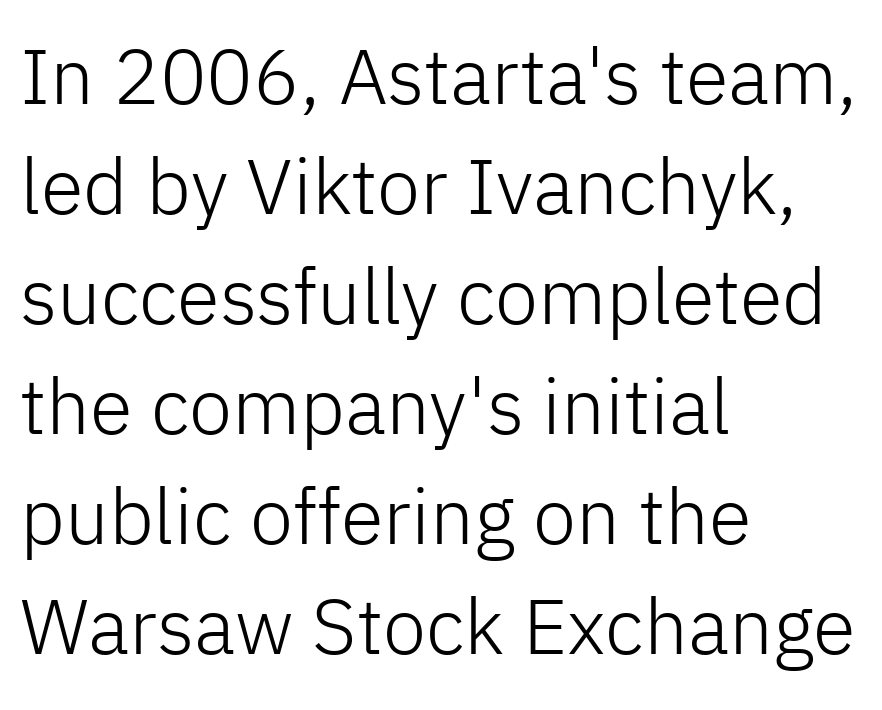
{"serif": "no", "italic": "no", "bold": "no", "weight": "light", "width": "normal", "stroke_contrast": "low", "x_height": "medium", "monospaced": "no", "underline": "no", "align": "left", "line_spacing": "normal", "line_spacing_ratio": 1.41, "letter_spacing": "normal", "letter_spacing_em": 0.0, "glyph_px": 78}
